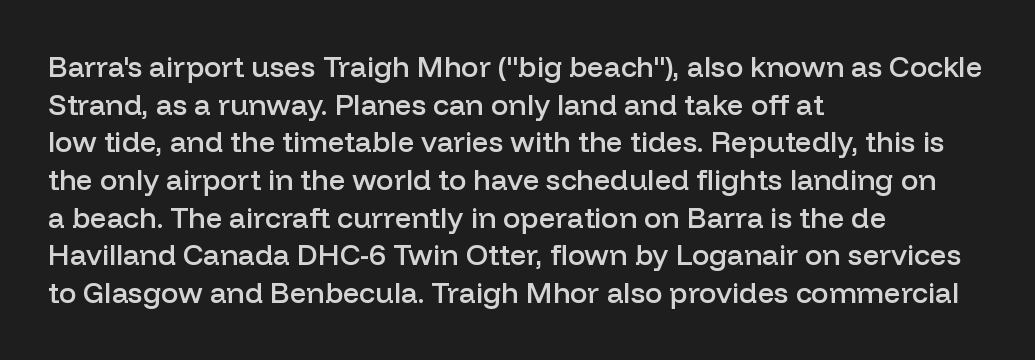
{"serif": "no", "italic": "no", "bold": "semi", "weight": "semibold", "width": "normal", "stroke_contrast": "low", "x_height": "medium", "monospaced": "no", "underline": "no", "align": "left", "line_spacing": "normal", "line_spacing_ratio": 1.3, "letter_spacing": "normal", "letter_spacing_em": 0.0, "glyph_px": 29}
